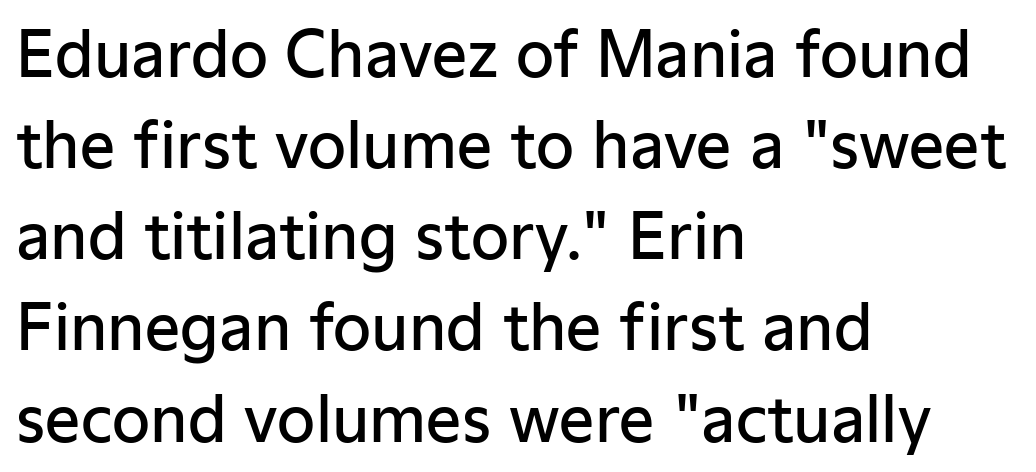
Q: Is the text bold? A: Semi-bold.
Q: Is the text italic (slanted)? A: No, it is upright.
Q: Is the typeface a serif or a sans-serif typeface? A: Sans-serif.
Q: Is the text underlined? A: No.
Q: How is the paragraph aligned? A: Left-aligned.
Q: Is the spacing between letters normal or unusually wide? A: Normal.
Q: Is the spacing between lines tight, normal or loose? A: Normal.
Q: Width (condensed, normal, or wide)? A: Normal.
Q: Stroke contrast? A: Low.
Q: x-height? A: Medium.
Q: Monospaced? A: No.
